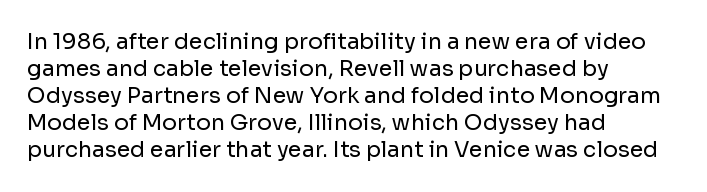
{"italic": "no", "bold": "no", "underline": "no", "align": "left", "line_spacing_ratio": 1.23, "letter_spacing": "normal", "letter_spacing_em": 0.0, "glyph_px": 22}
